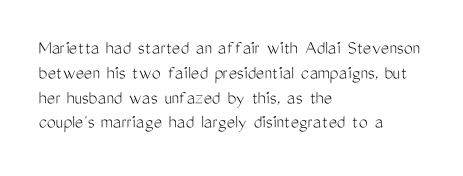
{"italic": "no", "bold": "no", "underline": "no", "align": "left", "line_spacing_ratio": 1.24, "letter_spacing": "normal", "letter_spacing_em": 0.0, "glyph_px": 20}
